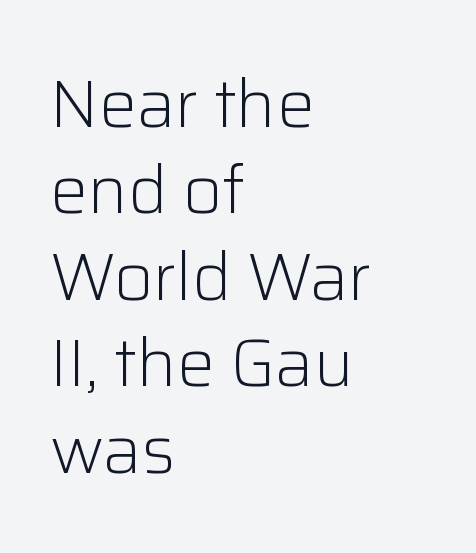
Q: Is the text bold? A: No.
Q: Is the text italic (slanted)? A: No, it is upright.
Q: Is the typeface a serif or a sans-serif typeface? A: Sans-serif.
Q: Is the text underlined? A: No.
Q: How is the paragraph aligned? A: Left-aligned.
Q: Is the spacing between letters normal or unusually wide? A: Normal.
Q: Is the spacing between lines tight, normal or loose? A: Normal.
Q: Width (condensed, normal, or wide)? A: Normal.
Q: Stroke contrast? A: Low.
Q: x-height? A: Medium.
Q: Monospaced? A: No.
